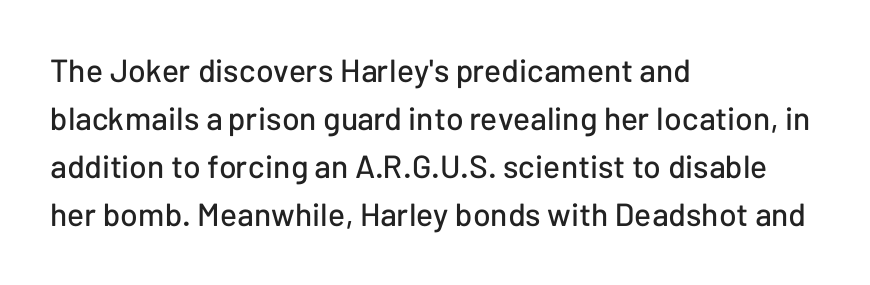
The image shows 32 px sans-serif type, upright; set left-aligned, normal line spacing (1.5x), normal letter spacing, not underlined; low stroke contrast and a medium x-height.
